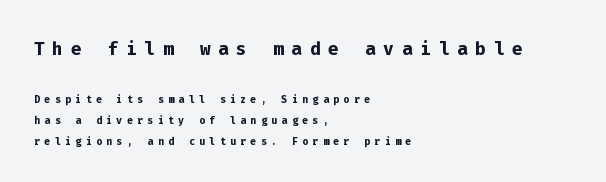
The image shows 25 px bold type, upright; set left-aligned, normal line spacing (1.49x), unusually wide letter spacing (+0.31 em), not underlined; the first (top) block is 1.79x larger.
